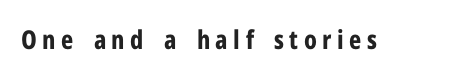
{"italic": "no", "bold": "yes", "underline": "no", "letter_spacing": "wide", "letter_spacing_em": 0.21, "glyph_px": 26}
